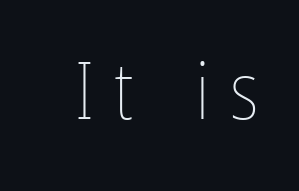
Q: Is the text bold? A: No.
Q: Is the text italic (slanted)? A: No, it is upright.
Q: Is the text underlined? A: No.
Q: Is the spacing between letters normal or unusually wide? A: Unusually wide.
Q: Width (condensed, normal, or wide)? A: Condensed.
Q: Stroke contrast? A: Low.
Q: x-height? A: Medium.
Q: Monospaced? A: No.
